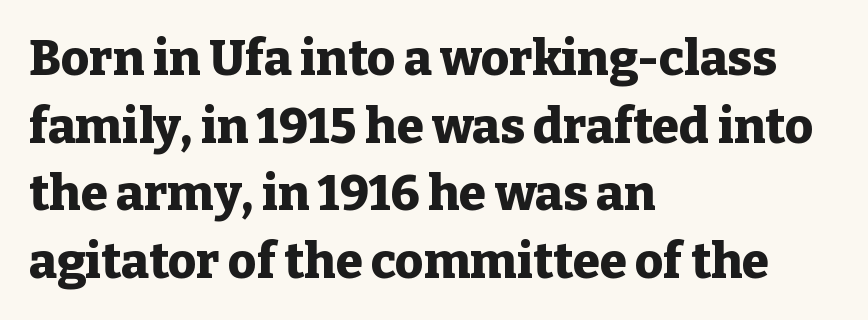
Q: Is the text bold? A: Yes.
Q: Is the text italic (slanted)? A: No, it is upright.
Q: Is the typeface a serif or a sans-serif typeface? A: Serif.
Q: Is the text underlined? A: No.
Q: How is the paragraph aligned? A: Left-aligned.
Q: Is the spacing between letters normal or unusually wide? A: Normal.
Q: Is the spacing between lines tight, normal or loose? A: Normal.
Q: Width (condensed, normal, or wide)? A: Normal.
Q: Stroke contrast? A: Low.
Q: x-height? A: Medium.
Q: Monospaced? A: No.
